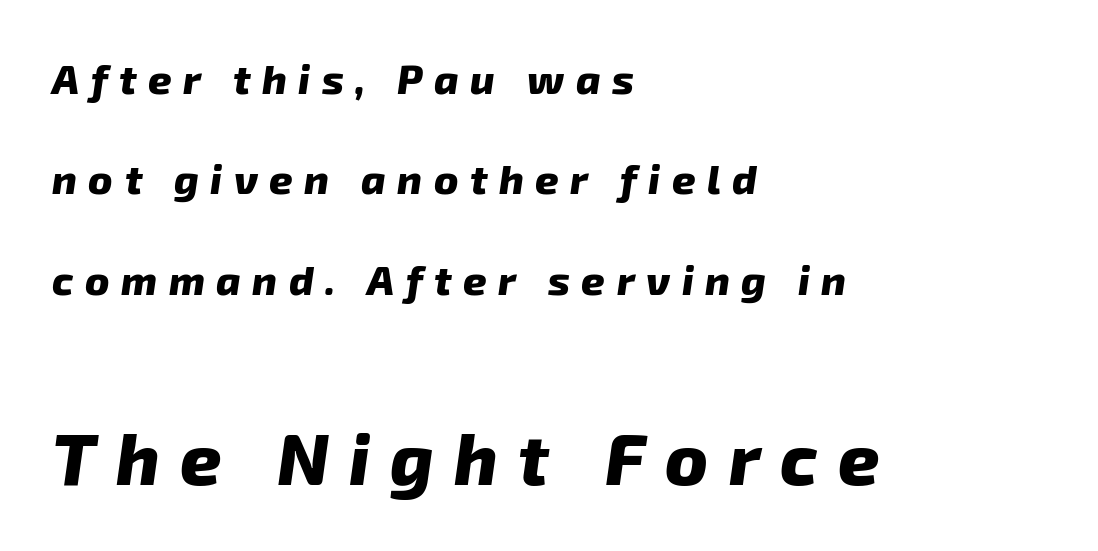
{"serif": "no", "bold": "yes", "weight": "heavy", "width": "normal", "stroke_contrast": "low", "x_height": "medium", "monospaced": "no", "underline": "no", "align": "left", "line_spacing": "loose", "line_spacing_ratio": 2.45, "letter_spacing": "wide", "letter_spacing_em": 0.28, "larger_block": "second", "size_ratio": 1.76, "glyph_px": 72}
